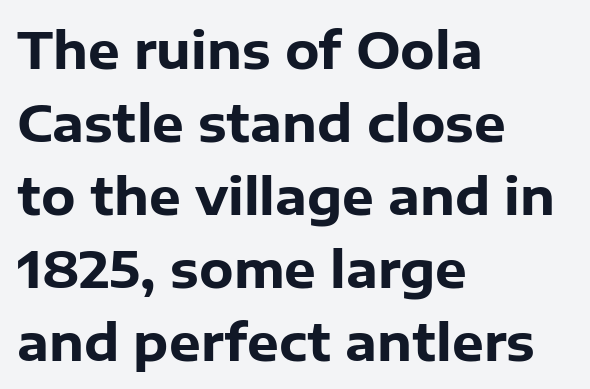
{"serif": "no", "italic": "no", "bold": "yes", "weight": "heavy", "width": "normal", "stroke_contrast": "low", "x_height": "medium", "monospaced": "no", "underline": "no", "align": "left", "line_spacing": "normal", "line_spacing_ratio": 1.46, "letter_spacing": "normal", "letter_spacing_em": 0.0, "glyph_px": 50}
